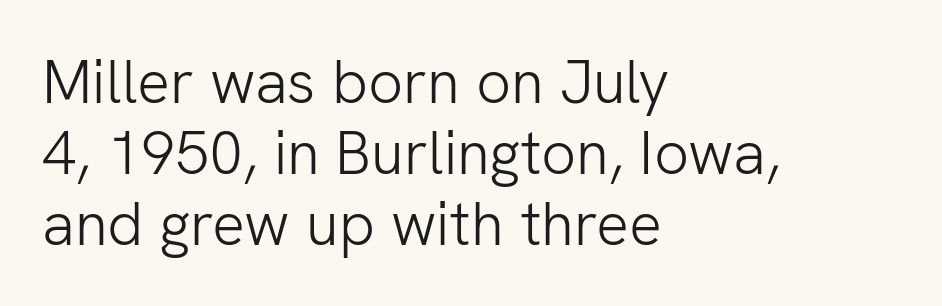
Q: Is the text bold? A: No.
Q: Is the text italic (slanted)? A: No, it is upright.
Q: Is the typeface a serif or a sans-serif typeface? A: Sans-serif.
Q: Is the text underlined? A: No.
Q: How is the paragraph aligned? A: Left-aligned.
Q: Is the spacing between letters normal or unusually wide? A: Normal.
Q: Width (condensed, normal, or wide)? A: Normal.
Q: Stroke contrast? A: Low.
Q: x-height? A: Medium.
Q: Monospaced? A: No.
